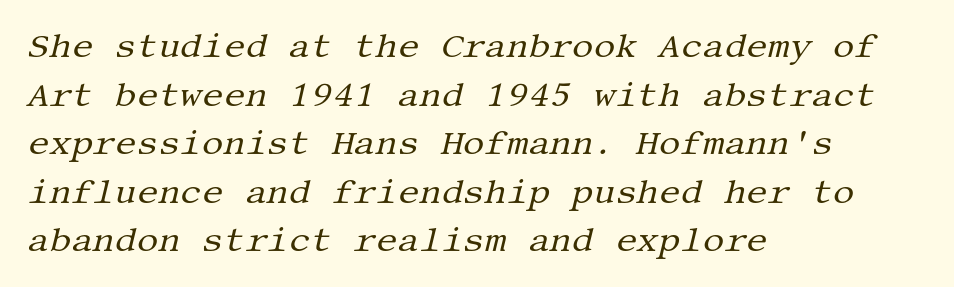
The image shows 34 px regular-weight serif type, italic (leaning right); set left-aligned, normal line spacing (1.43x), normal letter spacing, not underlined; medium stroke contrast and a large x-height.
